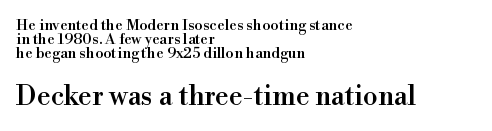
Q: Is the text italic (slanted)? A: No, it is upright.
Q: Is the text underlined? A: No.
Q: How is the paragraph aligned? A: Left-aligned.
Q: Is the spacing between letters normal or unusually wide? A: Normal.
Q: Is the spacing between lines tight, normal or loose? A: Tight.
Q: Which block of text is set in a larger size, the first (top) or the second (bottom)? A: The second (bottom) one.
